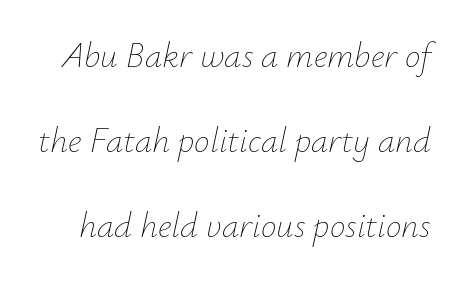
Counters stay open thanks to moderate or lighter strokes. Quick note: interline space is abundant. The typography opts for an oblique posture over an upright one. There is no visible air inserted between adjacent glyphs. Do the characters align in a grid? No, the font is proportional. The space directly below the letters is spotless.
